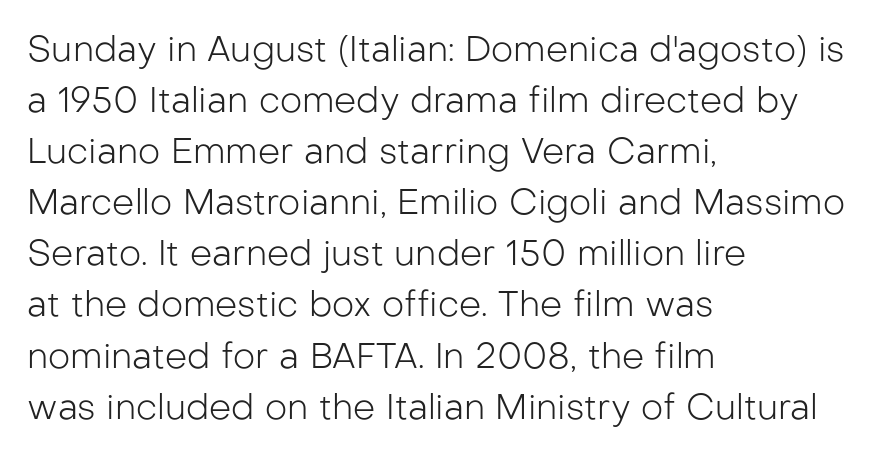
Q: Is the text bold? A: No.
Q: Is the text italic (slanted)? A: No, it is upright.
Q: Is the typeface a serif or a sans-serif typeface? A: Sans-serif.
Q: Is the text underlined? A: No.
Q: How is the paragraph aligned? A: Left-aligned.
Q: Is the spacing between letters normal or unusually wide? A: Normal.
Q: Is the spacing between lines tight, normal or loose? A: Normal.
Q: Width (condensed, normal, or wide)? A: Normal.
Q: Stroke contrast? A: Low.
Q: x-height? A: Medium.
Q: Monospaced? A: No.
